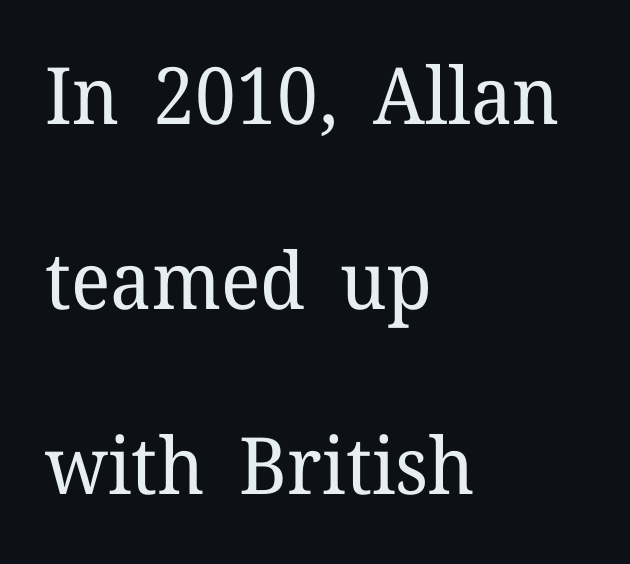
The type is set solid horizontally, with unmodified tracking. The specimen omits any rule beneath the text block's lines. The paragraph has a hard left edge and a soft right edge. This block would shrink considerably if given ordinary leading; it's expanded now. The letters look calm and open, with moderate or lighter stems.
